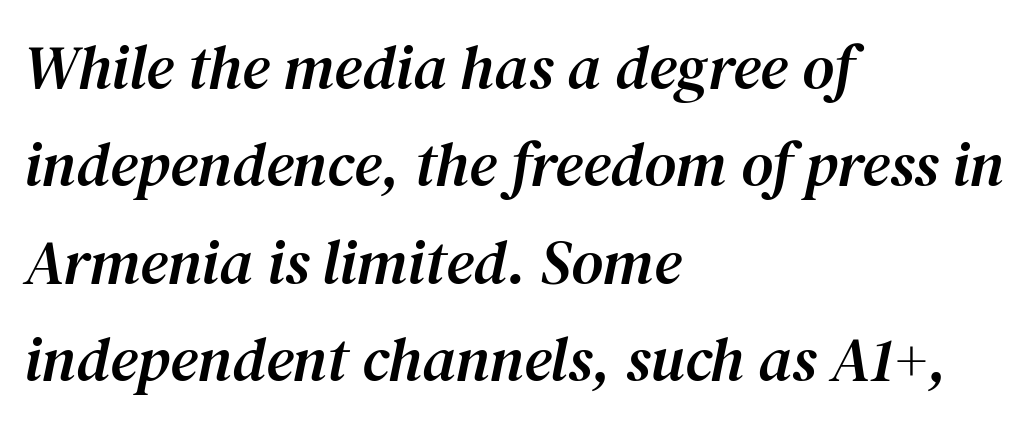
The type is set solid horizontally, with unmodified tracking. Decoration check: the copy has no underline. Successive baselines arrive at the customary interval. These lines were composed using italics. Letterform terminals end in serifs throughout the passage.
